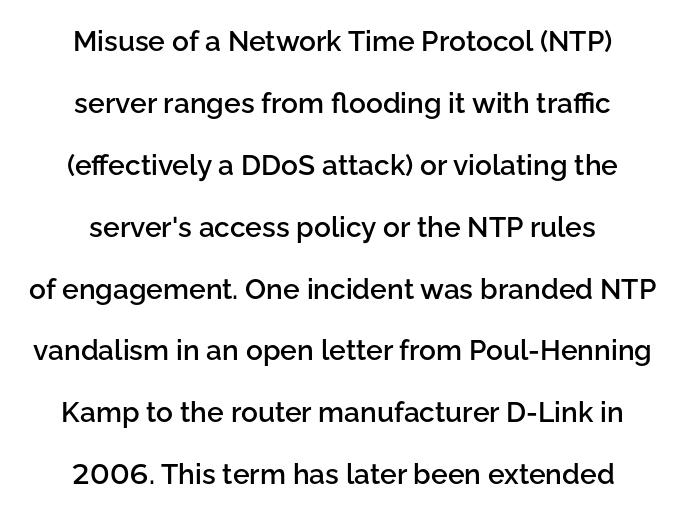
This sample has the flowing, uneven cadence of proportional lettering. A student would call this center alignment; a typographer would say set centered. Notice how the stems are strictly vertical — no italics here. Look at the stroke-to-counter ratio: somewhat heavy, a semibold. Loosely led — the rows are spread out. Clear beneath every line of the passage.
